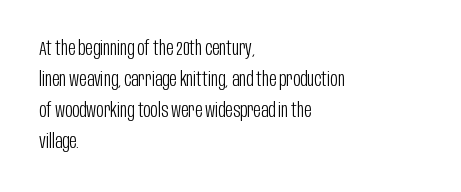
The face looks like a standard text weight, possibly lighter. The type is set solid horizontally, with unmodified tracking. The lettering stays uniformly vertical, giving the passage a roman look. Leading: standard. Casual observation: everything's shoved over to the left.
